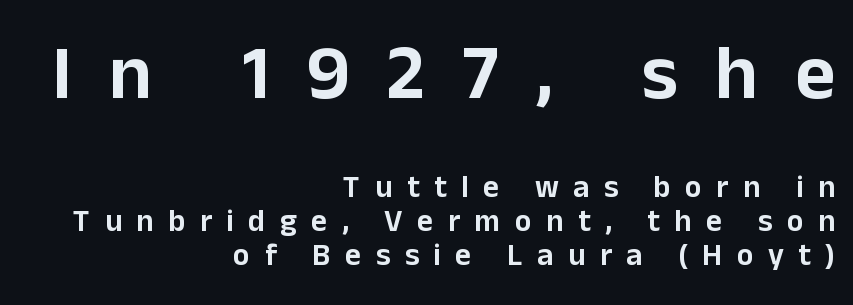
Q: Is the text italic (slanted)? A: No, it is upright.
Q: Is the typeface a serif or a sans-serif typeface? A: Sans-serif.
Q: Is the text underlined? A: No.
Q: How is the paragraph aligned? A: Right-aligned.
Q: Is the spacing between letters normal or unusually wide? A: Unusually wide.
Q: Is the spacing between lines tight, normal or loose? A: Tight.
Q: Which block of text is set in a larger size, the first (top) or the second (bottom)? A: The first (top) one.
Q: Width (condensed, normal, or wide)? A: Normal.
Q: Stroke contrast? A: Low.
Q: x-height? A: Medium.
Q: Monospaced? A: No.
